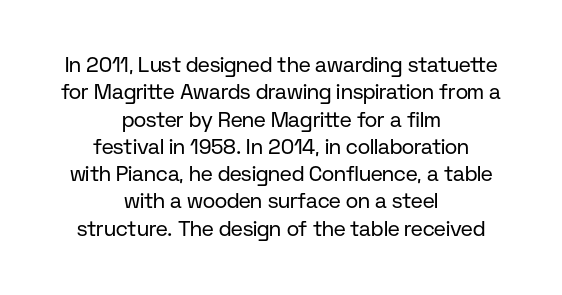
The image shows 21 px text type, upright; set centered, normal line spacing (1.3x), normal letter spacing, not underlined.
